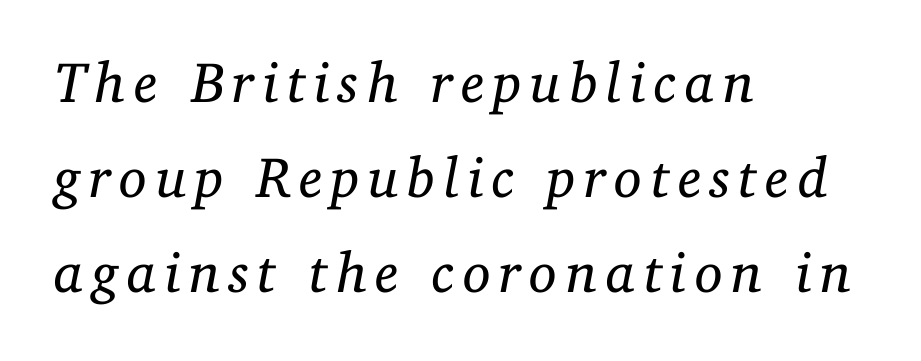
The weight tops out at a normal text grade. The passage shown is typed in a proportional face where columns would drift. Italic? Definitely — the glyphs are oblique. Old-style or modern, the face here clearly has serifs. Line beginnings align vertically; line endings do not. Vertically, the passage feels balanced, rows spaced as you'd expect.
